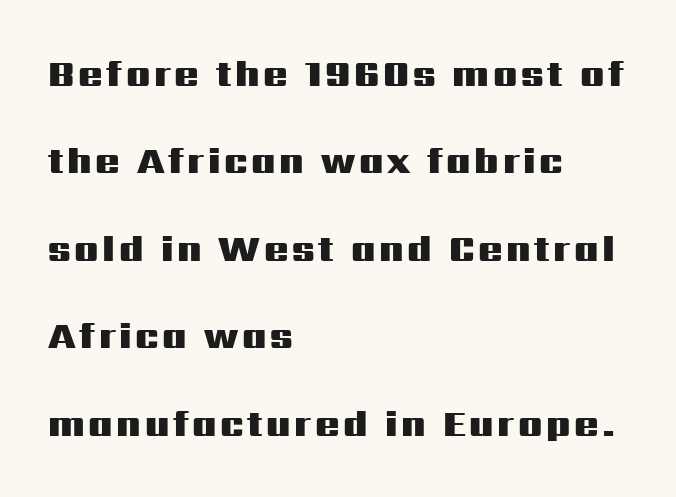
The passage shown is typed in a proportional face where columns would drift. The lettering holds an erect, upright posture throughout. The space beneath each line is pristine and unruled. Visually the block forms a straight wall on the left and a jagged coastline on the right. One glance says open: line gaps are wider than usual.
